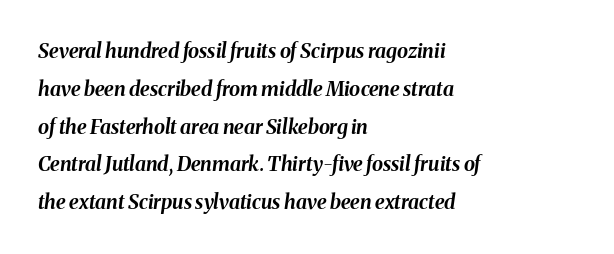
The image shows 20 px bold type, italic (leaning right); set left-aligned, line spacing 1.89x, normal letter spacing, not underlined.
